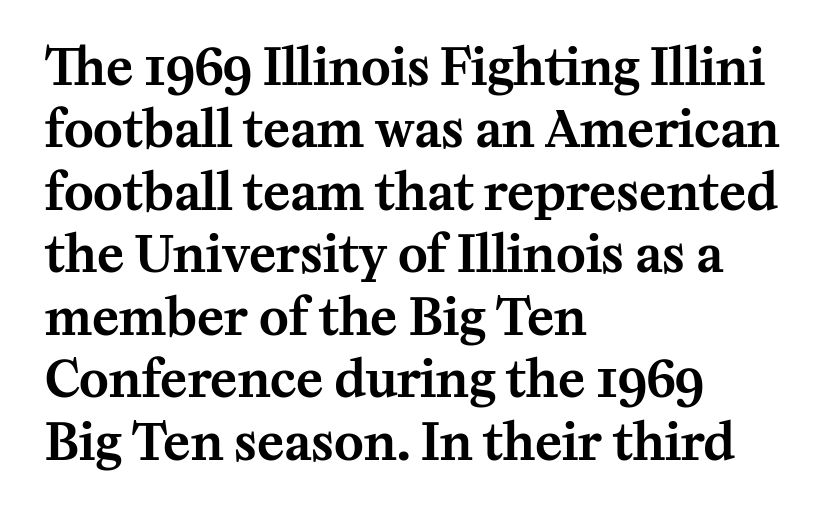
Q: Is the text italic (slanted)? A: No, it is upright.
Q: Is the typeface a serif or a sans-serif typeface? A: Serif.
Q: Is the text underlined? A: No.
Q: How is the paragraph aligned? A: Left-aligned.
Q: Is the spacing between letters normal or unusually wide? A: Normal.
Q: Is the spacing between lines tight, normal or loose? A: Normal.
Q: Width (condensed, normal, or wide)? A: Normal.
Q: Stroke contrast? A: Medium.
Q: x-height? A: Medium.
Q: Monospaced? A: No.
